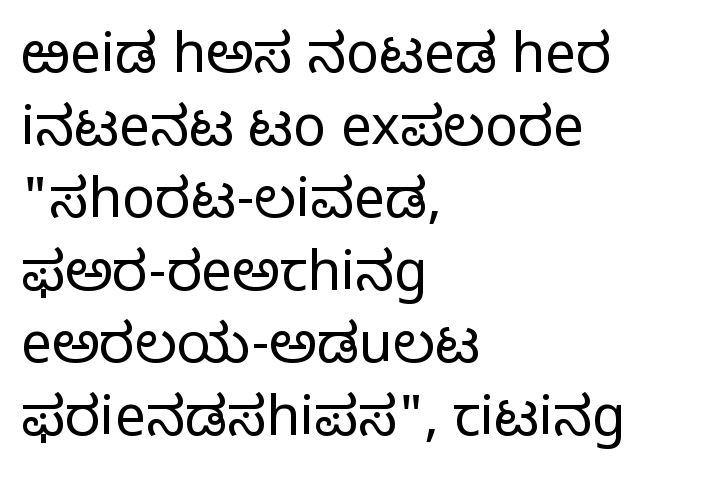
Line starts are locked; line ends wander. Proportional: the letters do not fall into vertical columns. A quiet, ordinary-to-light weight characterises the typeface. A typesetter would call this zero additional tracking. A bare baseline throughout the passage. In terms of leading, this rendering sits right in the middle.
